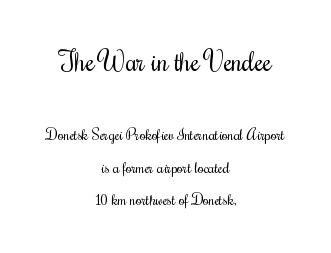
The image shows 27 px text type; set centered, loose line spacing (2.19x), normal letter spacing, not underlined; the first (top) block is 1.8x larger.
